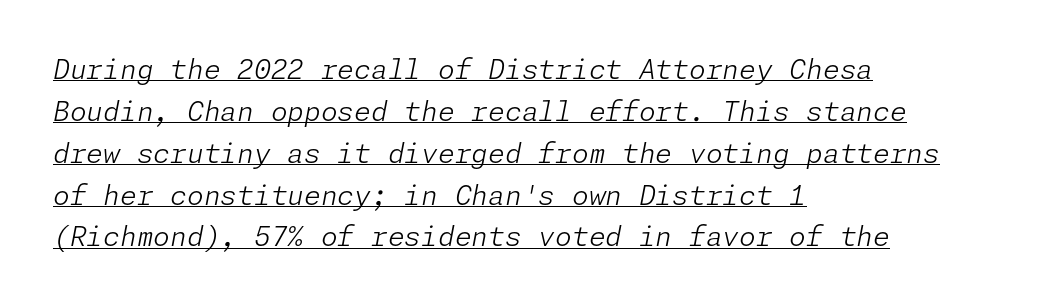
The rendering uses the underline text-decoration. You could call the tracking neutral — neither tight nor loose. Each line starts at the same left margin while the right side varies. In terms of posture, this sample is oblique. Stem width sits at or under what a default text font uses. The vertical gap from one line to the next is medium.
